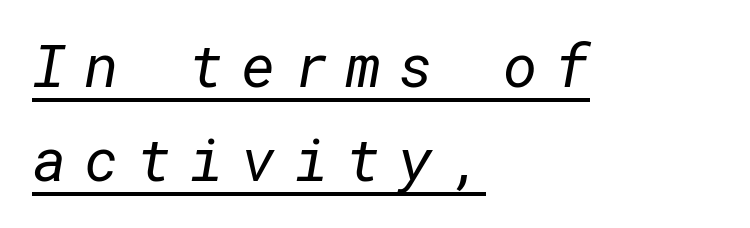
The passage shown is underscored from start to finish. Casual observation: everything's shoved over to the left. Glyph-to-glyph distance is far greater than everyday printed text. Rows of type keep a routine distance in the vertical direction. Summary of weight: not heavy and not bold.
